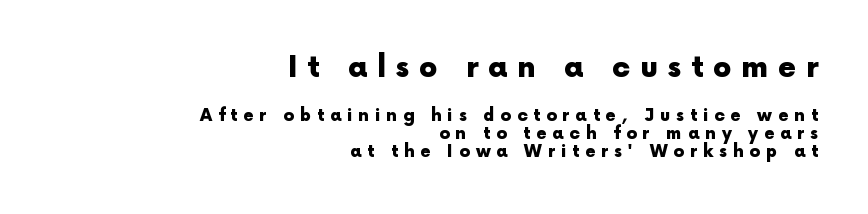
The image shows 29 px heavy sans-serif type, upright; set right-aligned, tight line spacing (1.08x), unusually wide letter spacing (+0.34 em), not underlined; the first (top) block is 1.71x larger; a medium x-height.
